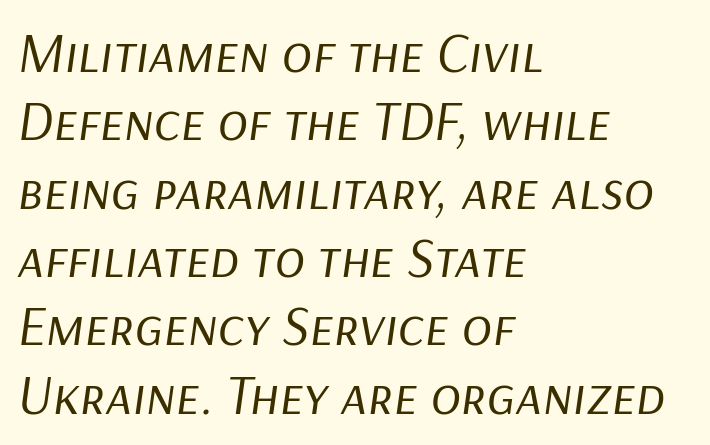
{"italic": "yes", "lean": "right", "slant_degrees": 9, "bold": "no", "weight": "regular", "width": "normal", "stroke_contrast": "low", "x_height": "medium", "monospaced": "no", "underline": "no", "align": "left", "line_spacing_ratio": 1.22, "letter_spacing": "normal", "letter_spacing_em": 0.0, "glyph_px": 56}
